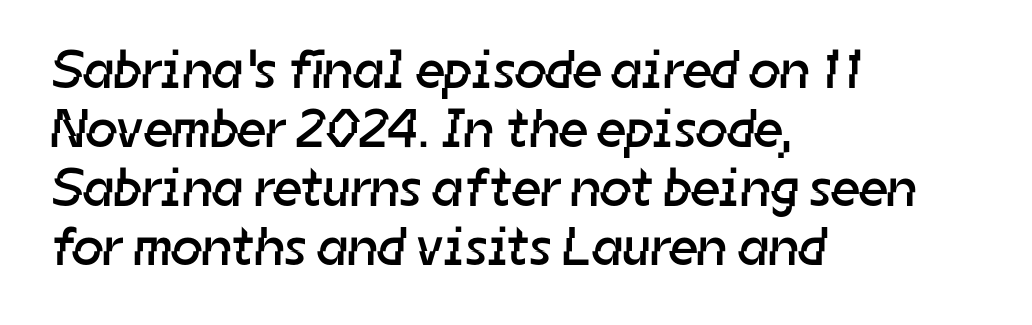
The image shows 55 px regular-weight sans-serif type; set left-aligned, tight line spacing (1.07x), normal letter spacing, not underlined; low stroke contrast and a medium x-height.
